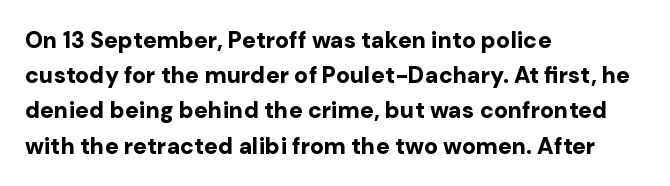
{"italic": "no", "bold": "yes", "underline": "no", "align": "left", "line_spacing": "normal", "line_spacing_ratio": 1.53, "letter_spacing": "normal", "letter_spacing_em": 0.0, "glyph_px": 23}
